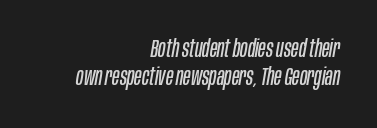
Q: Is the text bold? A: No.
Q: Is the text italic (slanted)? A: Yes, it leans right by about 10 degrees.
Q: Is the text underlined? A: No.
Q: How is the paragraph aligned? A: Right-aligned.
Q: Is the spacing between letters normal or unusually wide? A: Normal.
Q: Is the spacing between lines tight, normal or loose? A: Tight.
